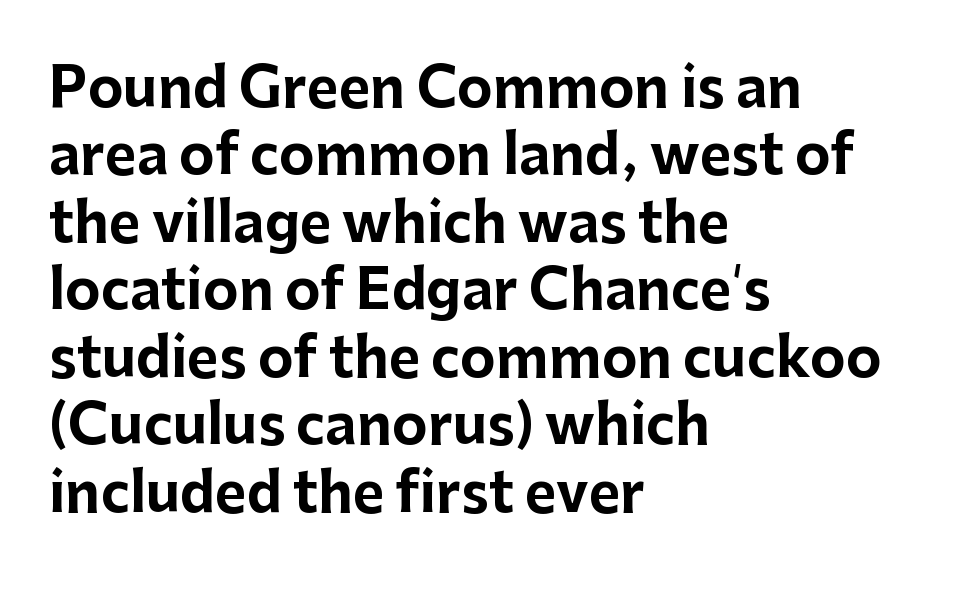
Q: Is the text bold? A: Yes.
Q: Is the text italic (slanted)? A: No, it is upright.
Q: Is the typeface a serif or a sans-serif typeface? A: Sans-serif.
Q: Is the text underlined? A: No.
Q: How is the paragraph aligned? A: Left-aligned.
Q: Is the spacing between letters normal or unusually wide? A: Normal.
Q: Is the spacing between lines tight, normal or loose? A: Normal.
Q: Width (condensed, normal, or wide)? A: Normal.
Q: Stroke contrast? A: Low.
Q: x-height? A: Medium.
Q: Monospaced? A: No.
